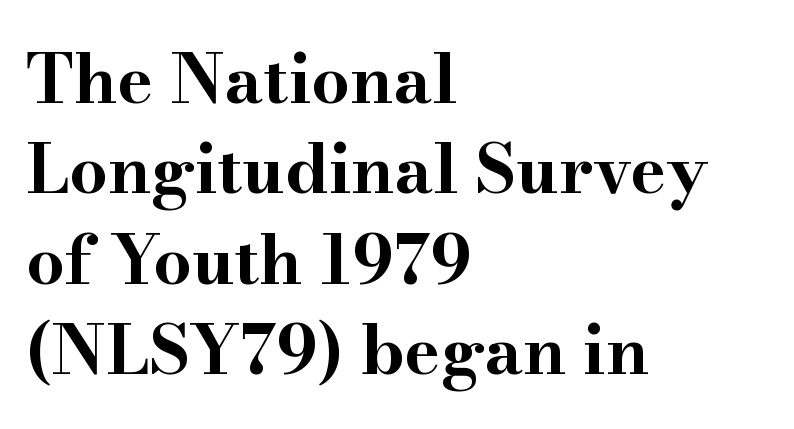
The face used here is proportionally spaced, like ordinary book or web type. In terms of posture, this sample is upright. I'd call this a serif setting — the letters wear small feet. Students, observe: this is what conventionally led text looks like.
